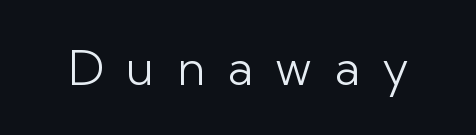
{"serif": "no", "italic": "no", "bold": "no", "weight": "light", "width": "normal", "stroke_contrast": "low", "x_height": "medium", "monospaced": "no", "underline": "no", "letter_spacing": "wide", "letter_spacing_em": 0.46, "glyph_px": 48}
